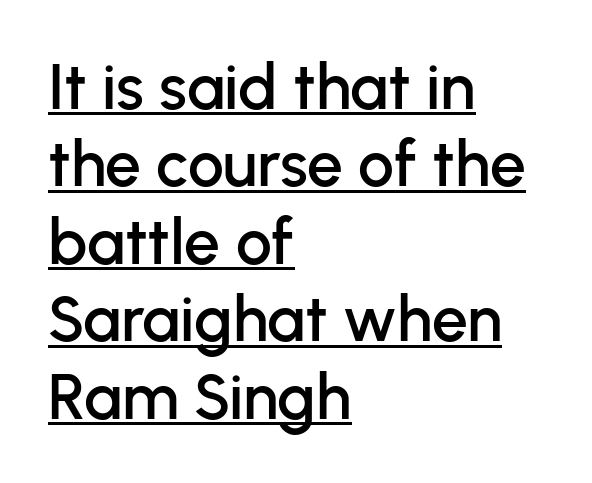
The image shows 64 px sans-serif type, upright; set left-aligned, line spacing 1.21x, normal letter spacing, underlined; low stroke contrast and a medium x-height.
